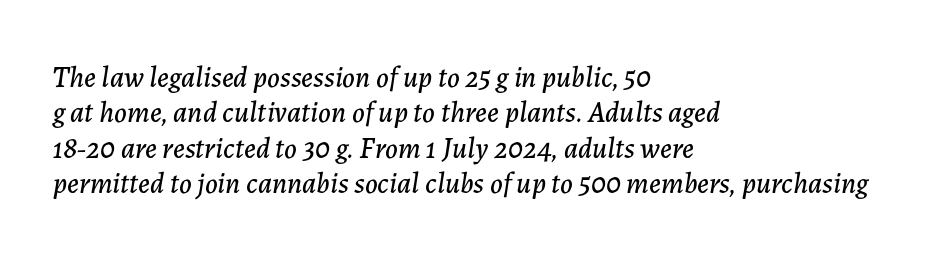
The whole block is typeset with a tilt. The typesetter chose a ragged-right arrangement here. This sample has the flowing, uneven cadence of proportional lettering. The glyphs are unaccompanied by any horizontal stroke below them. Each word holds together tightly as a unit, with standard inter-letter gaps.
